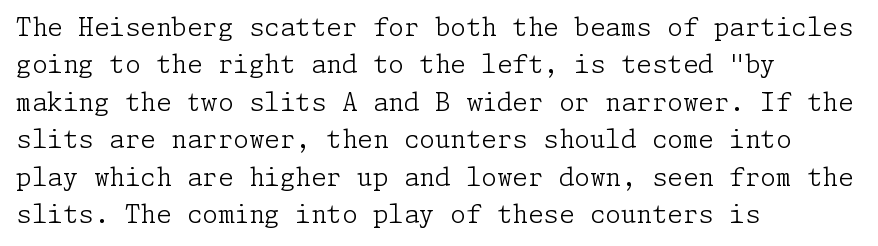
The image shows 25 px text type, upright; set left-aligned, normal line spacing (1.5x), normal letter spacing, not underlined.
